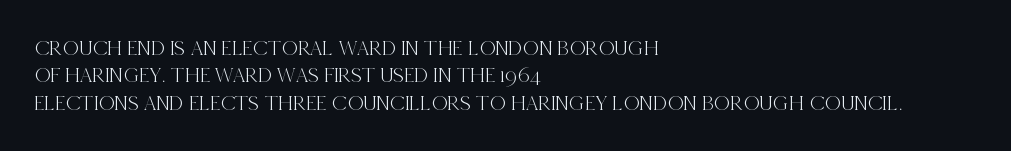
{"italic": "no", "underline": "no", "align": "left", "line_spacing_ratio": 1.24, "letter_spacing": "normal", "letter_spacing_em": 0.0, "glyph_px": 22}
